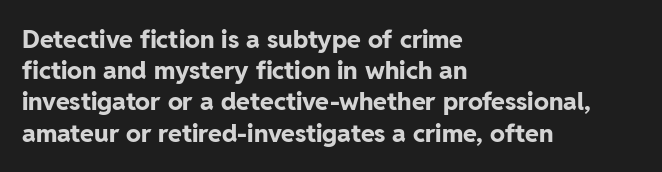
{"italic": "no", "bold": "yes", "underline": "no", "align": "left", "line_spacing": "normal", "line_spacing_ratio": 1.25, "letter_spacing": "normal", "letter_spacing_em": 0.0, "glyph_px": 25}
